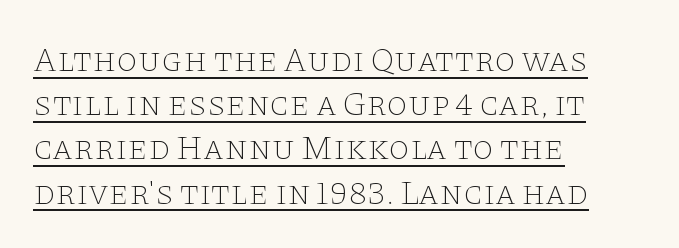
{"serif": "yes", "italic": "no", "bold": "no", "weight": "thin", "width": "wide", "stroke_contrast": "low", "x_height": "large", "monospaced": "no", "underline": "yes", "align": "left", "line_spacing": "normal", "line_spacing_ratio": 1.3, "letter_spacing": "normal", "letter_spacing_em": 0.0, "glyph_px": 34}
